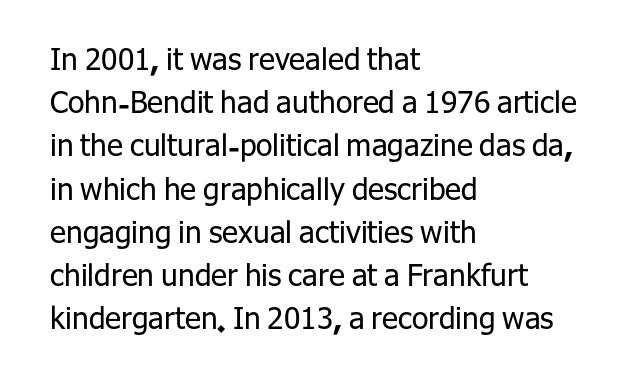
The image shows 30 px regular-weight sans-serif type, upright; set left-aligned, normal line spacing (1.44x), normal letter spacing, not underlined; low stroke contrast and a medium x-height.
